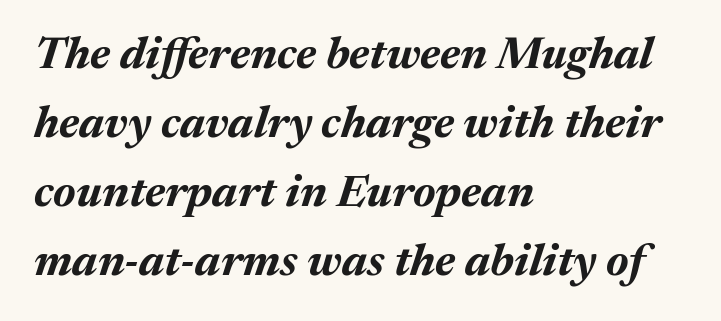
Q: Is the text bold? A: Yes.
Q: Is the text italic (slanted)? A: Yes, it leans right by about 17 degrees.
Q: Is the text underlined? A: No.
Q: How is the paragraph aligned? A: Left-aligned.
Q: Is the spacing between letters normal or unusually wide? A: Normal.
Q: Is the spacing between lines tight, normal or loose? A: Normal.
Q: Width (condensed, normal, or wide)? A: Normal.
Q: Stroke contrast? A: Medium.
Q: x-height? A: Medium.
Q: Monospaced? A: No.
